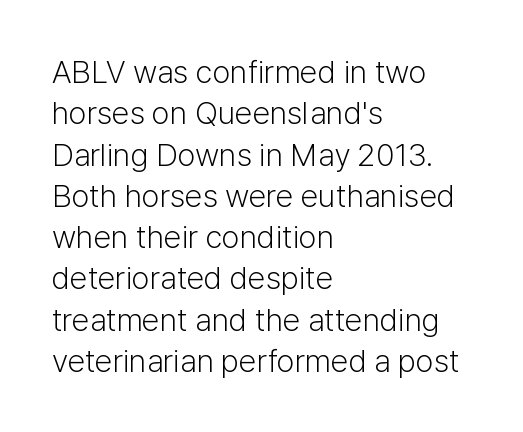
The image shows 32 px light sans-serif type, upright; set left-aligned, normal line spacing (1.29x), normal letter spacing, not underlined; low stroke contrast and a medium x-height.
